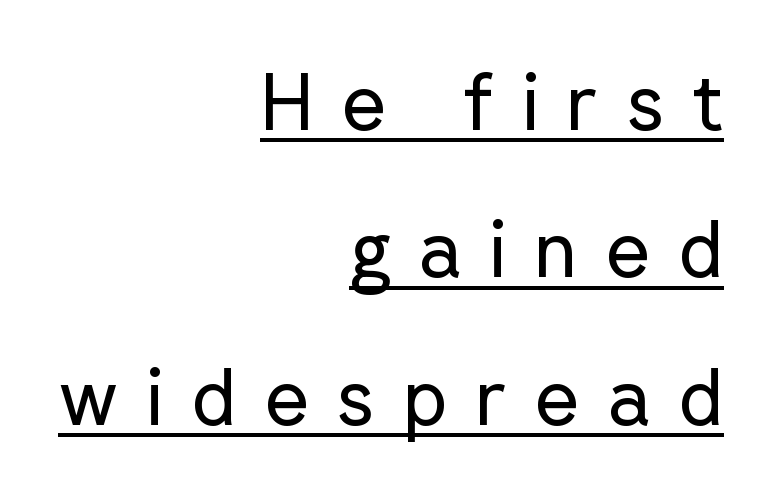
The image shows 78 px regular-weight sans-serif type, upright; set right-aligned, line spacing 1.89x, unusually wide letter spacing (+0.35 em), underlined; low stroke contrast and a medium x-height.
